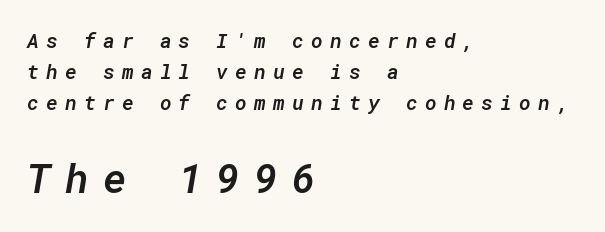
{"italic": "yes", "lean": "right", "slant_degrees": 10, "bold": "semi", "weight": "semibold", "width": "normal", "stroke_contrast": "low", "x_height": "medium", "monospaced": "yes", "underline": "no", "align": "left", "line_spacing": "normal", "line_spacing_ratio": 1.54, "letter_spacing": "wide", "letter_spacing_em": 0.36, "larger_block": "second", "size_ratio": 2.0, "glyph_px": 40}
